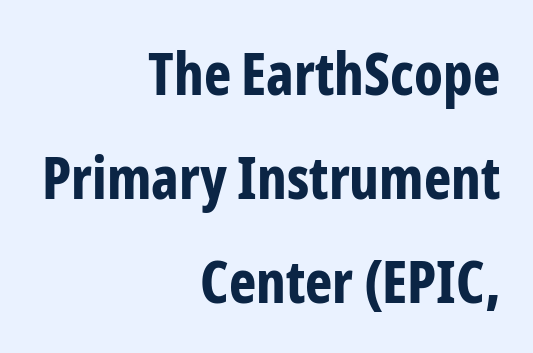
The image shows 58 px bold, condensed sans-serif type, upright; set right-aligned, line spacing 1.79x, normal letter spacing, not underlined; low stroke contrast and a medium x-height.
